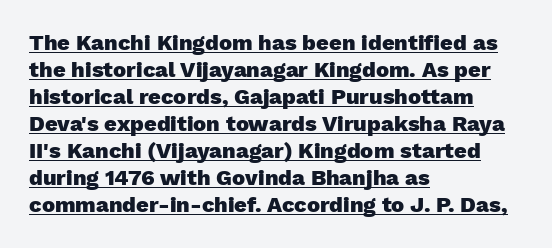
{"italic": "no", "bold": "yes", "underline": "yes", "align": "left", "line_spacing_ratio": 1.23, "letter_spacing": "normal", "letter_spacing_em": 0.0, "glyph_px": 22}
